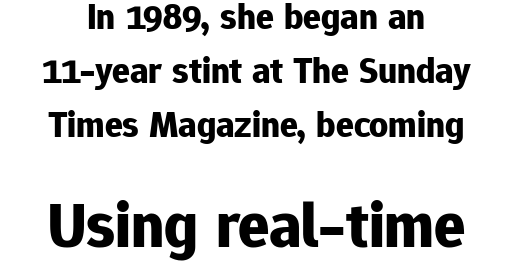
Each letter keeps its own natural width here, so spacing adapts to shape. Ordinary non-slanted type is in use. The gaps between neighbouring characters are ordinary and unremarkable. Bold? Absolutely — the strokes are thick and heavy.
